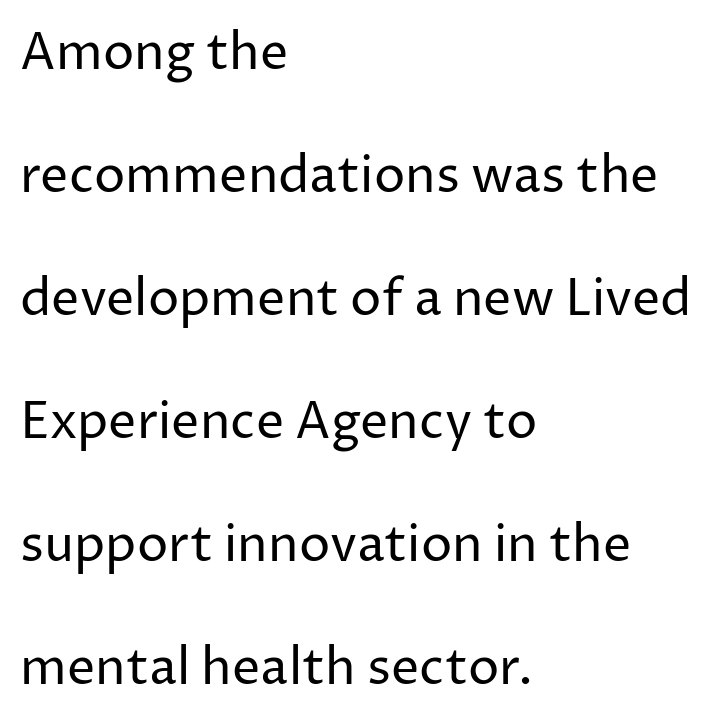
Stroke thickness stays within the range of a standard reading face or lighter. This rendering features lettering with no underline. Letter spacing: default. If you drew a line through each stem, it would be perfectly vertical.
